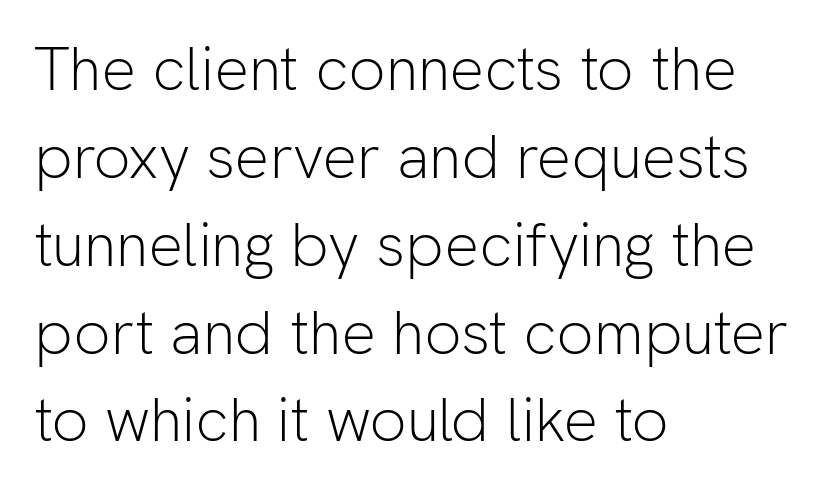
The typeface has the unassuming heft of standard copy or less. The letters stand straight up with perfectly vertical stems. The baseline area is clear. The tracking reads as untouched default to a designer's eye. A typesetter would call this proportional, since set widths differ per character.
